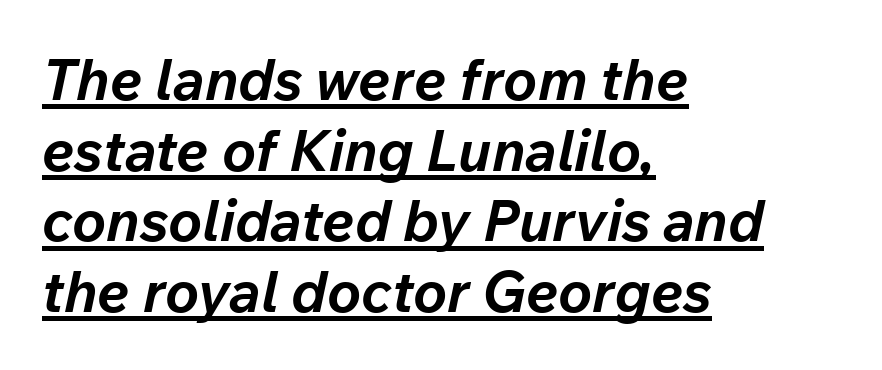
Q: Is the text bold? A: Yes.
Q: Is the text italic (slanted)? A: Yes, it leans right by about 12 degrees.
Q: Is the text underlined? A: Yes.
Q: How is the paragraph aligned? A: Left-aligned.
Q: Is the spacing between letters normal or unusually wide? A: Normal.
Q: Width (condensed, normal, or wide)? A: Normal.
Q: Stroke contrast? A: Low.
Q: x-height? A: Medium.
Q: Monospaced? A: No.
